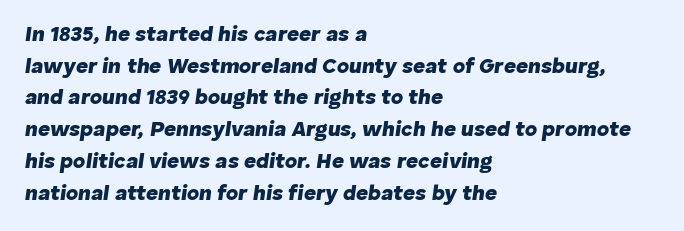
Has an underline been added? It has not. The compositor pushed each line to the left boundary. Designer's note — italics engaged. The block of text has a typical density, with ordinary space between rows. The glyphs have the mass of a bold cut. A typesetter would call this zero additional tracking.
